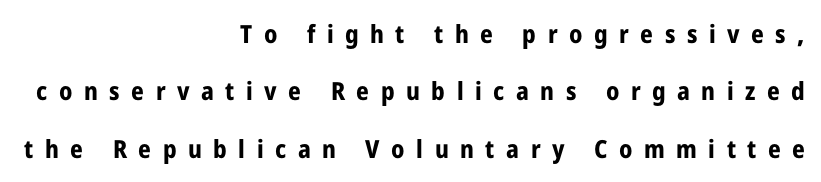
Q: Is the text bold? A: Yes.
Q: Is the text italic (slanted)? A: No, it is upright.
Q: Is the text underlined? A: No.
Q: How is the paragraph aligned? A: Right-aligned.
Q: Is the spacing between letters normal or unusually wide? A: Unusually wide.
Q: Is the spacing between lines tight, normal or loose? A: Loose.
